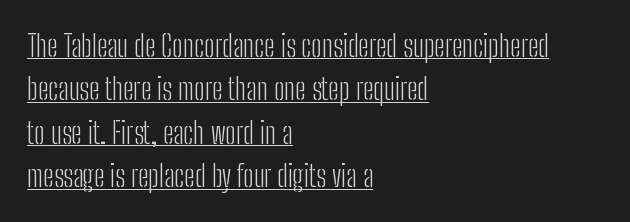
The image shows 30 px light, condensed sans-serif type, upright; set left-aligned, normal line spacing (1.45x), normal letter spacing, underlined; low stroke contrast and a medium x-height.
